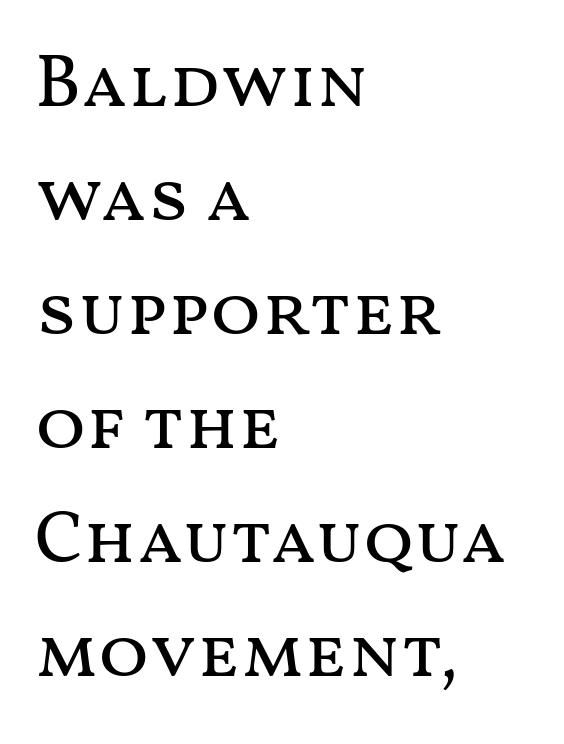
The compositor pushed each line to the left boundary. Underlining? Definitely not there. Compared with typical body copy, the letter spacing here is the same. The passage shown stacks its lines at a standard gap.
